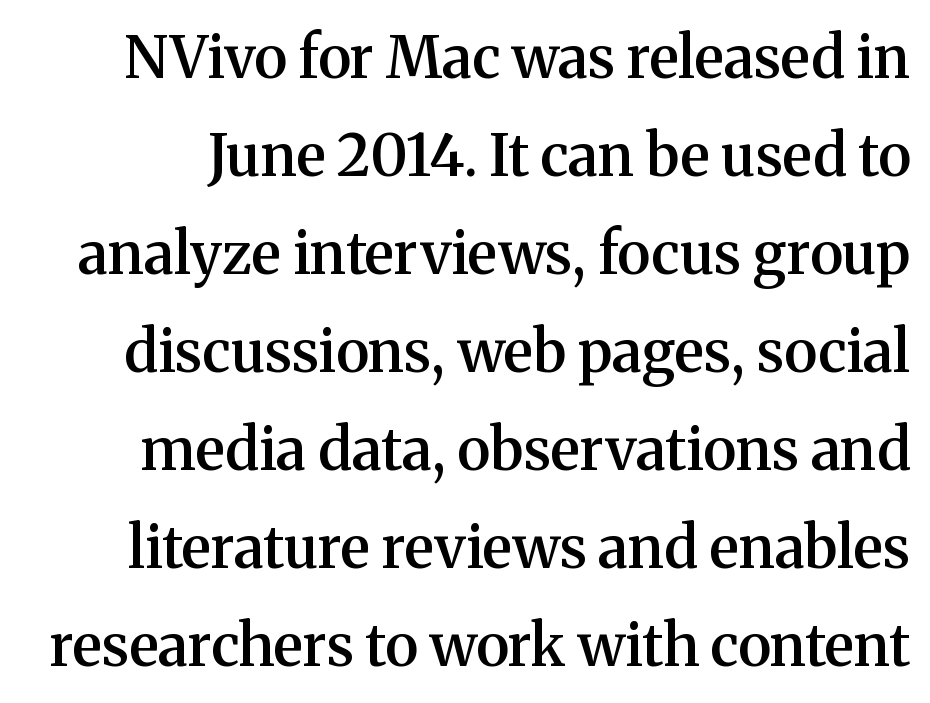
Q: Is the text bold? A: Semi-bold.
Q: Is the text italic (slanted)? A: No, it is upright.
Q: Is the typeface a serif or a sans-serif typeface? A: Serif.
Q: Is the text underlined? A: No.
Q: Is the spacing between letters normal or unusually wide? A: Normal.
Q: Is the spacing between lines tight, normal or loose? A: Normal.
Q: Width (condensed, normal, or wide)? A: Normal.
Q: Stroke contrast? A: Medium.
Q: x-height? A: Medium.
Q: Monospaced? A: No.
